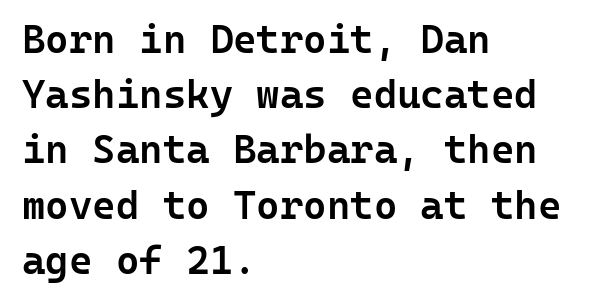
Note: no serifs on the glyphs. Rows of type keep a routine distance in the vertical direction. The glyphs have the mass of a demibold cut, below bold. These lines were composed using upright roman letters. Underlining? Definitely not there.
